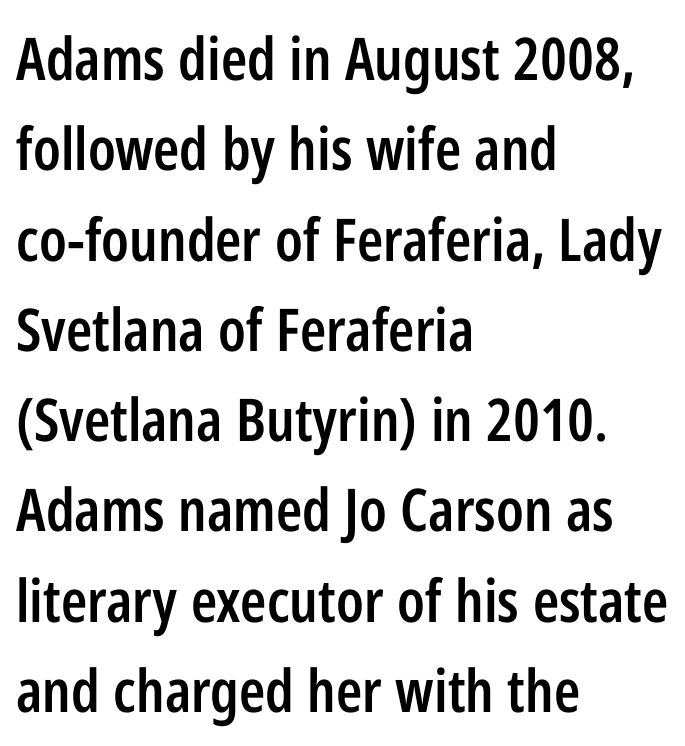
{"serif": "no", "italic": "no", "bold": "semi", "weight": "semibold", "width": "condensed", "stroke_contrast": "low", "x_height": "medium", "monospaced": "no", "underline": "no", "align": "left", "line_spacing": "normal", "line_spacing_ratio": 1.53, "letter_spacing": "normal", "letter_spacing_em": 0.0, "glyph_px": 59}
